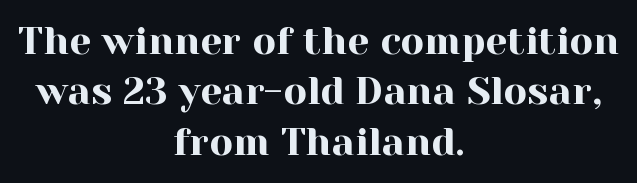
Q: Is the text italic (slanted)? A: No, it is upright.
Q: Is the typeface a serif or a sans-serif typeface? A: Serif.
Q: Is the text underlined? A: No.
Q: How is the paragraph aligned? A: Centered.
Q: Is the spacing between letters normal or unusually wide? A: Normal.
Q: Is the spacing between lines tight, normal or loose? A: Normal.
Q: Width (condensed, normal, or wide)? A: Normal.
Q: x-height? A: Medium.
Q: Monospaced? A: No.
